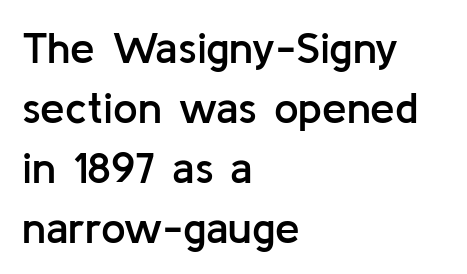
{"serif": "no", "italic": "no", "bold": "semi", "weight": "semibold", "width": "normal", "stroke_contrast": "low", "x_height": "medium", "monospaced": "no", "underline": "no", "align": "left", "line_spacing": "normal", "line_spacing_ratio": 1.36, "letter_spacing": "normal", "letter_spacing_em": 0.0, "glyph_px": 44}
